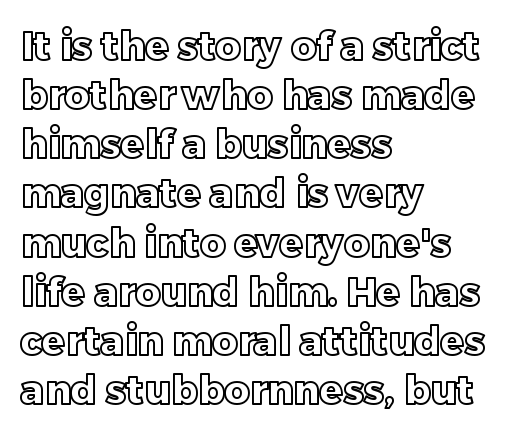
These lines stack with their left ends in a neat column. The block of text has a typical density, with ordinary space between rows. Descender tails drop into unmarked territory. Each word holds together tightly as a unit, with standard inter-letter gaps.
